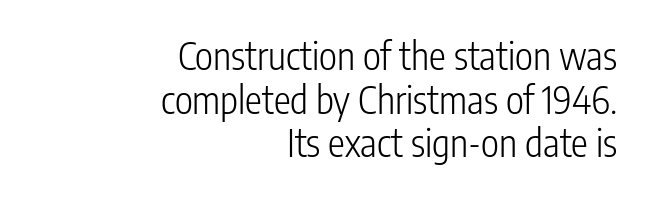
{"serif": "no", "italic": "no", "bold": "no", "weight": "light", "width": "condensed", "stroke_contrast": "low", "x_height": "medium", "monospaced": "no", "underline": "no", "align": "right", "line_spacing": "tight", "line_spacing_ratio": 1.15, "letter_spacing": "normal", "letter_spacing_em": 0.0, "glyph_px": 38}
